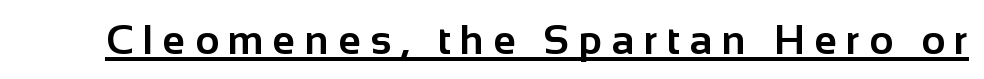
The image shows 41 px bold sans-serif type, upright; set unusually wide letter spacing (+0.23 em), underlined; low stroke contrast and a medium x-height.
